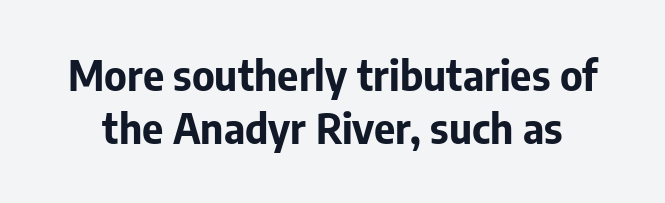
Q: Is the text bold? A: Yes.
Q: Is the text italic (slanted)? A: No, it is upright.
Q: Is the typeface a serif or a sans-serif typeface? A: Sans-serif.
Q: Is the text underlined? A: No.
Q: Is the spacing between letters normal or unusually wide? A: Normal.
Q: Is the spacing between lines tight, normal or loose? A: Normal.
Q: Width (condensed, normal, or wide)? A: Normal.
Q: Stroke contrast? A: Low.
Q: x-height? A: Medium.
Q: Monospaced? A: No.
